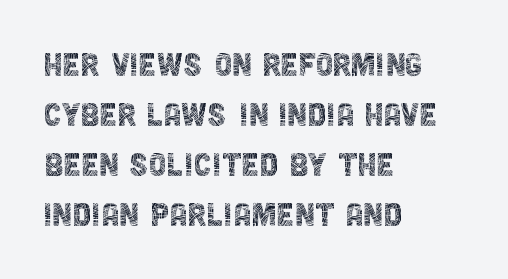
{"serif": "no", "italic": "no", "bold": "no", "weight": "thin", "width": "condensed", "x_height": "large", "monospaced": "no", "underline": "no", "align": "left", "line_spacing": "normal", "line_spacing_ratio": 1.25, "letter_spacing": "normal", "letter_spacing_em": 0.0, "glyph_px": 40}
